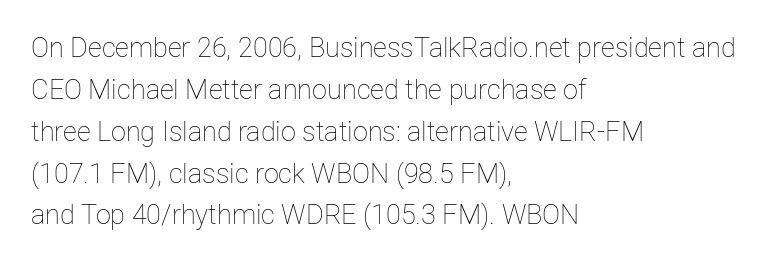
Anything drawn beneath the words? Only blank space. Each word holds together tightly as a unit, with standard inter-letter gaps. Each stroke keeps to a modest, everyday thickness or less. Normally led — the rows are evenly, conventionally spaced. In CSS terms this would be text-align: left. Does the lettering tilt? It doesn't — this is upright.
